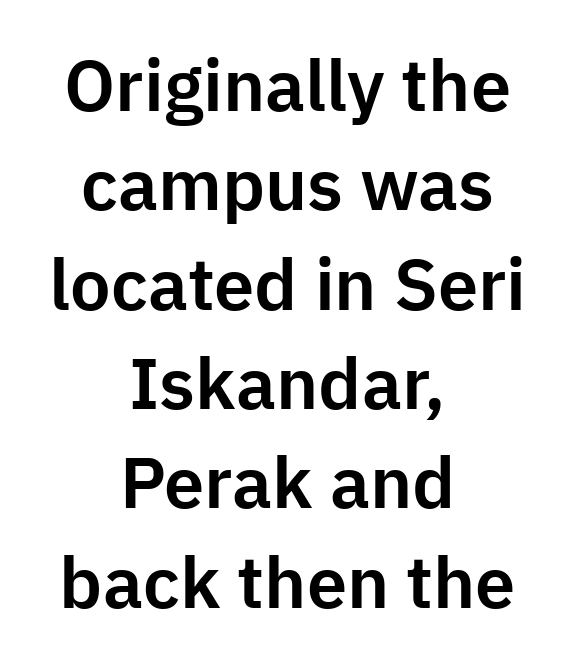
Q: Is the text italic (slanted)? A: No, it is upright.
Q: Is the typeface a serif or a sans-serif typeface? A: Sans-serif.
Q: Is the text underlined? A: No.
Q: How is the paragraph aligned? A: Centered.
Q: Is the spacing between letters normal or unusually wide? A: Normal.
Q: Is the spacing between lines tight, normal or loose? A: Normal.
Q: Width (condensed, normal, or wide)? A: Normal.
Q: Stroke contrast? A: Low.
Q: x-height? A: Medium.
Q: Monospaced? A: No.
